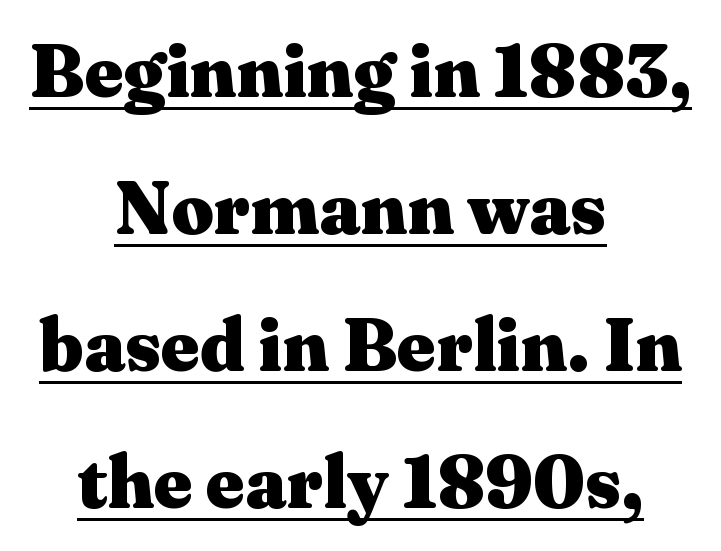
{"serif": "yes", "italic": "no", "bold": "yes", "weight": "heavy", "width": "wide", "stroke_contrast": "medium", "x_height": "medium", "monospaced": "no", "underline": "yes", "align": "center", "line_spacing_ratio": 1.85, "letter_spacing": "normal", "letter_spacing_em": 0.0, "glyph_px": 74}
